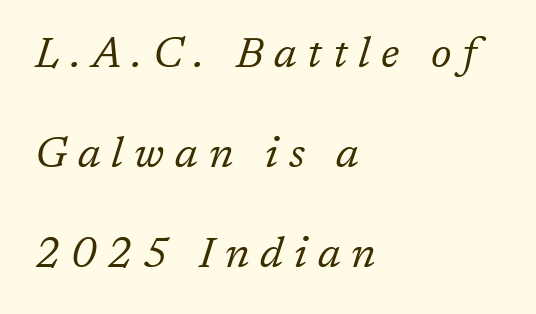
Letter spacing: wide. Does the lettering tilt? It does — this is italic. These lines are rendered in a variable-pitch font. Rule under the text: the space is simply empty. Stem width sits at or under what a default text font uses. The lines are spread far apart with generous leading.
